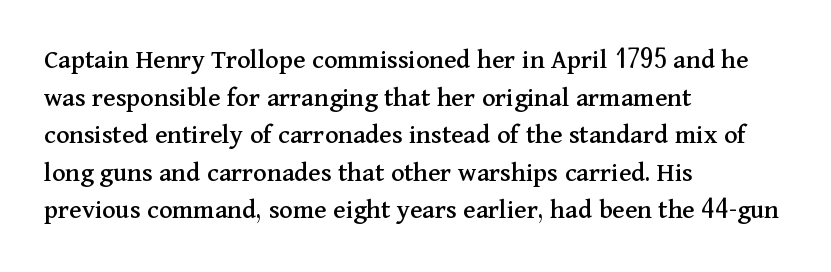
The image shows 28 px serif type, upright; set left-aligned, normal line spacing (1.34x), normal letter spacing, not underlined; medium stroke contrast and a medium x-height.
